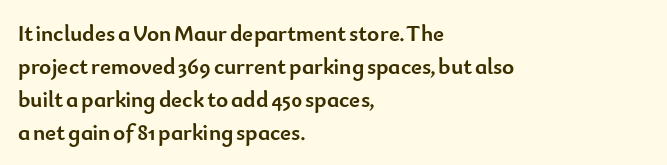
{"italic": "no", "bold": "yes", "underline": "no", "align": "left", "line_spacing": "normal", "line_spacing_ratio": 1.43, "letter_spacing": "normal", "letter_spacing_em": 0.0, "glyph_px": 23}
